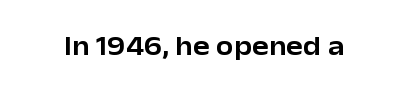
Tracking here is standard; glyphs follow each other at the usual distance. You can tell it's not italic because the verticals are truly vertical. Typographically, this falls in the sans-serif category. The letters advance in unequal steps, a hallmark of proportional type. No word sits above an underline.
